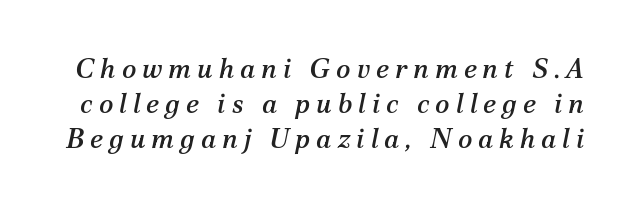
{"italic": "yes", "lean": "right", "slant_degrees": 12, "underline": "no", "line_spacing": "normal", "line_spacing_ratio": 1.3, "letter_spacing": "wide", "letter_spacing_em": 0.22, "glyph_px": 27}
